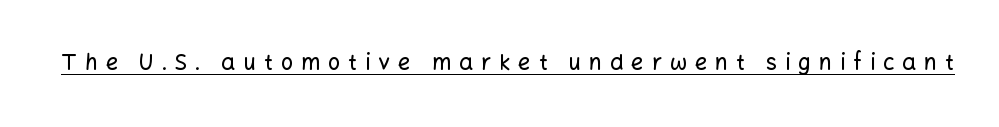
Words appear elongated and porous because spacing is wide. The passage shown is underscored from start to finish. Vertical strokes here are truly vertical.
